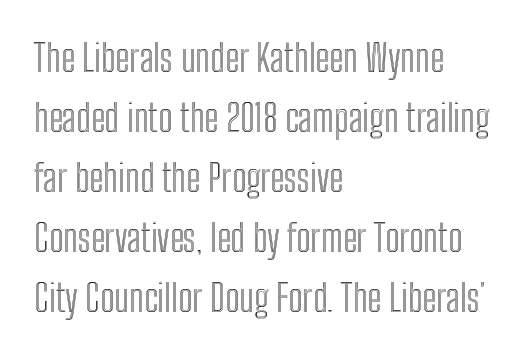
The image shows 38 px condensed type, upright; set left-aligned, normal line spacing (1.58x), normal letter spacing, not underlined; a medium x-height.
